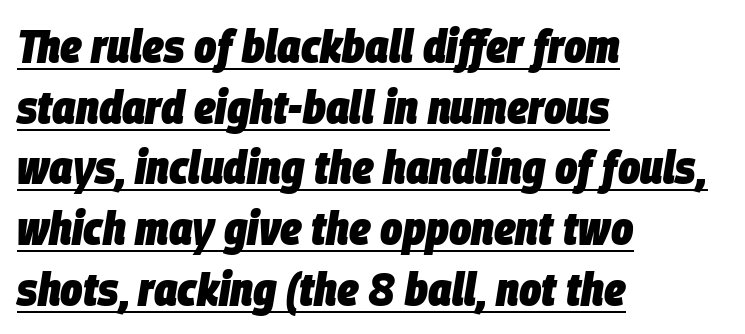
The image shows 47 px heavy, condensed type, italic (leaning right); set left-aligned, normal line spacing (1.29x), normal letter spacing, underlined; low stroke contrast and a large x-height.
